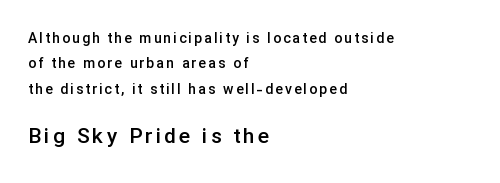
Top chunk: small. Bottom chunk: large. A clean baseline with only descenders dipping below it. The type sits square on the baseline with zero lean. Set as a demibold, roughly 600 on the weight scale.
